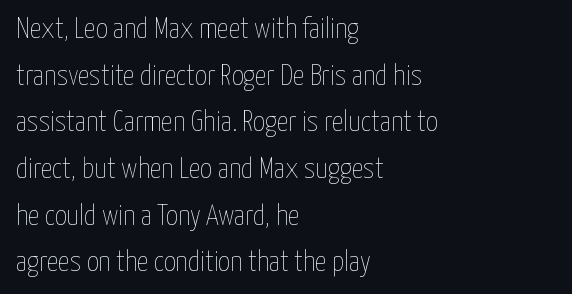
The image shows 29 px thin, condensed type, upright; set left-aligned, normal line spacing (1.61x), normal letter spacing, not underlined; low stroke contrast and a medium x-height.
